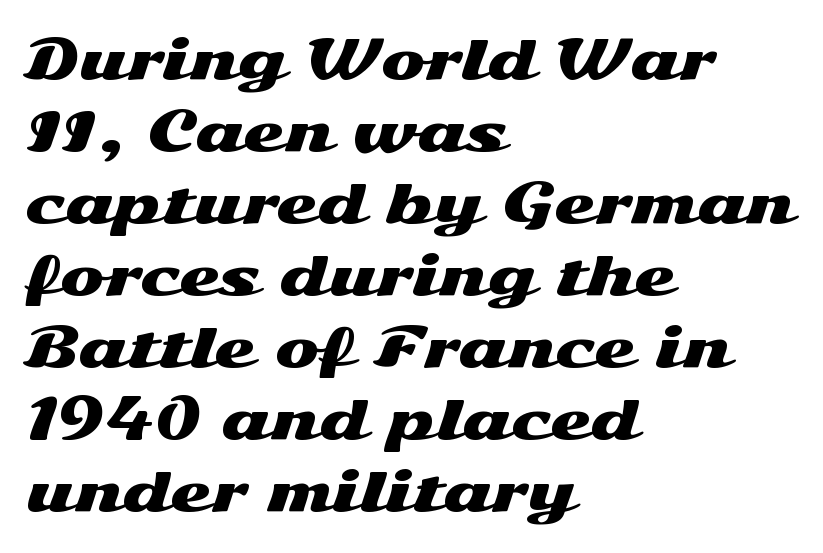
Descenders hang freely into open space. Are there feet on the stems? There aren't — it's a sans. A classic flush-left, rag-right setting is used for this passage. Baseline-to-baseline distance is the conventional proportion of letter height.
